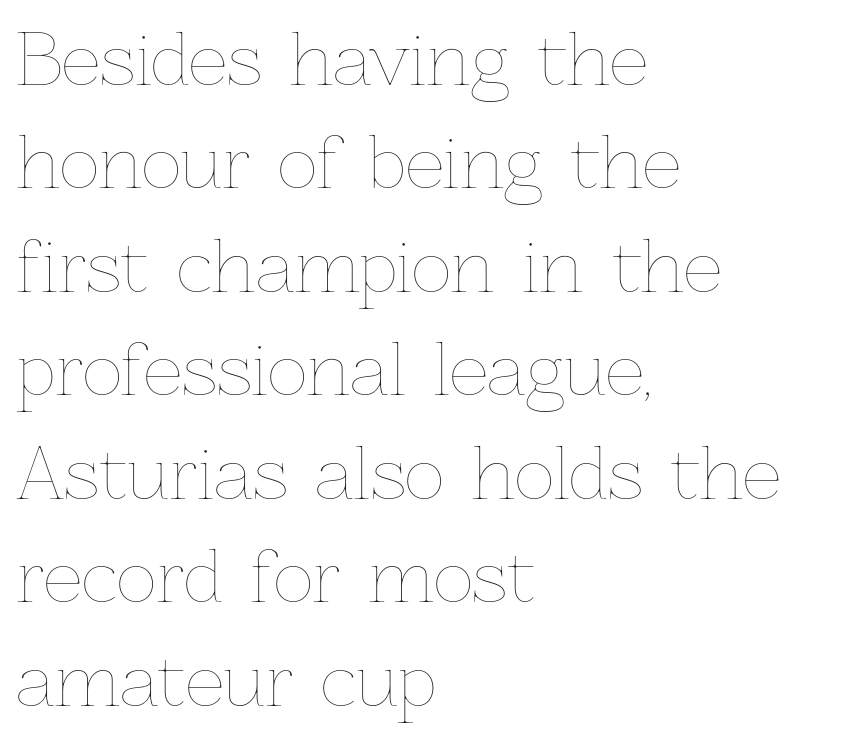
{"italic": "no", "bold": "no", "weight": "thin", "width": "normal", "stroke_contrast": "low", "x_height": "medium", "monospaced": "no", "underline": "no", "align": "left", "line_spacing": "normal", "line_spacing_ratio": 1.5, "letter_spacing": "normal", "letter_spacing_em": 0.0, "glyph_px": 69}
